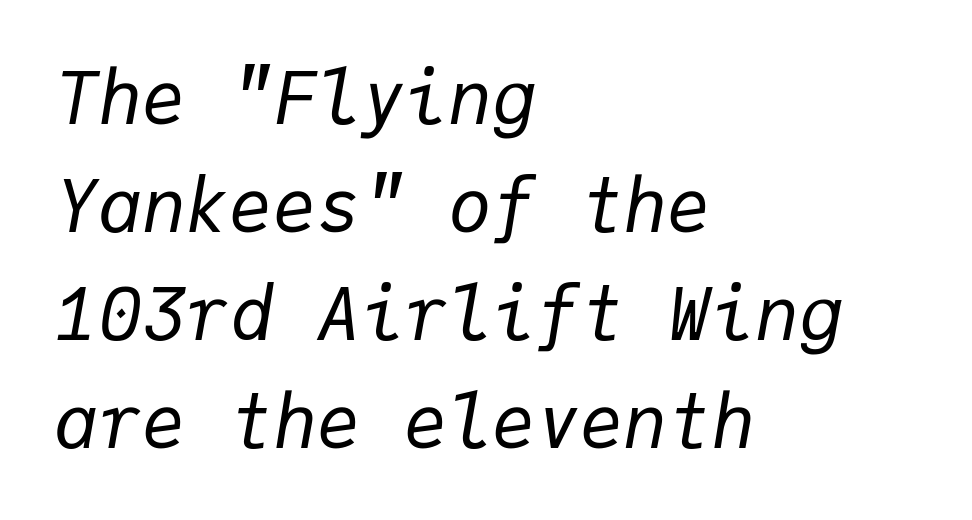
{"italic": "yes", "lean": "right", "slant_degrees": 9, "bold": "no", "weight": "regular", "width": "normal", "stroke_contrast": "low", "x_height": "medium", "monospaced": "yes", "underline": "no", "align": "left", "line_spacing": "normal", "line_spacing_ratio": 1.48, "letter_spacing": "normal", "letter_spacing_em": 0.0, "glyph_px": 73}
